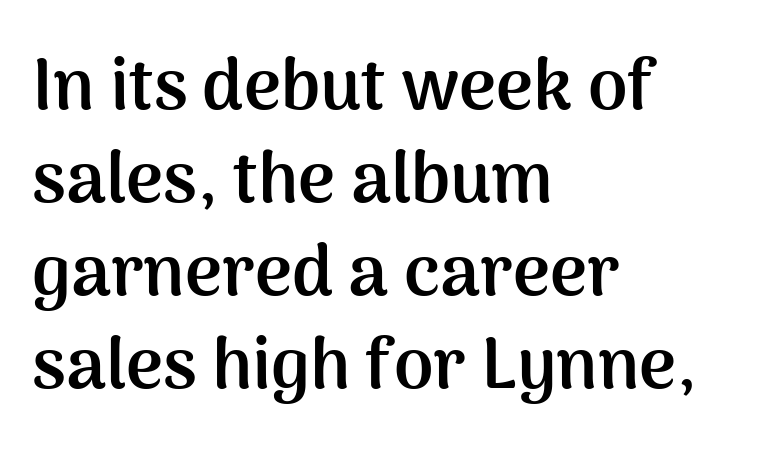
{"serif": "no", "italic": "no", "bold": "yes", "weight": "semibold", "width": "normal", "stroke_contrast": "medium", "x_height": "medium", "monospaced": "no", "underline": "no", "align": "left", "line_spacing": "normal", "line_spacing_ratio": 1.31, "letter_spacing": "normal", "letter_spacing_em": 0.0, "glyph_px": 71}
